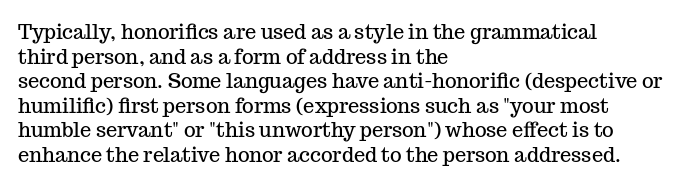
The image shows 20 px text type, upright; set left-aligned, line spacing 1.23x, normal letter spacing, not underlined.
